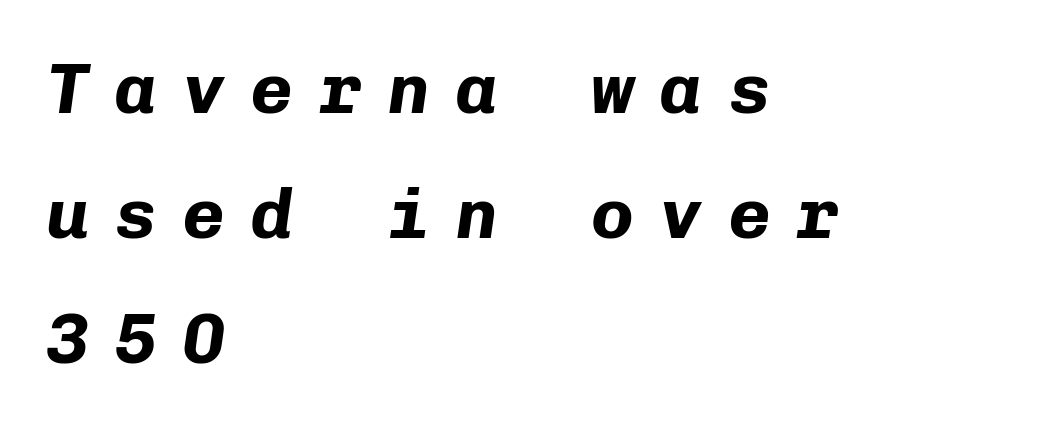
The image shows 71 px bold type, italic (leaning right), monospaced; set left-aligned, line spacing 1.76x, unusually wide letter spacing (+0.36 em), not underlined; low stroke contrast and a medium x-height.
